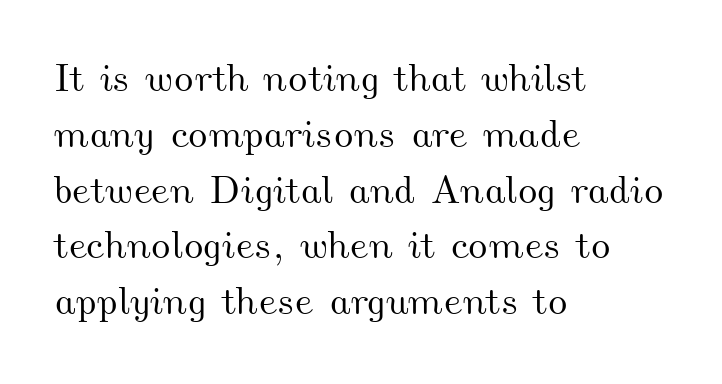
Q: Is the text underlined? A: No.
Q: How is the paragraph aligned? A: Left-aligned.
Q: Is the spacing between letters normal or unusually wide? A: Normal.
Q: Is the spacing between lines tight, normal or loose? A: Normal.
Q: Width (condensed, normal, or wide)? A: Wide.
Q: Stroke contrast? A: Medium.
Q: x-height? A: Small.
Q: Monospaced? A: No.
